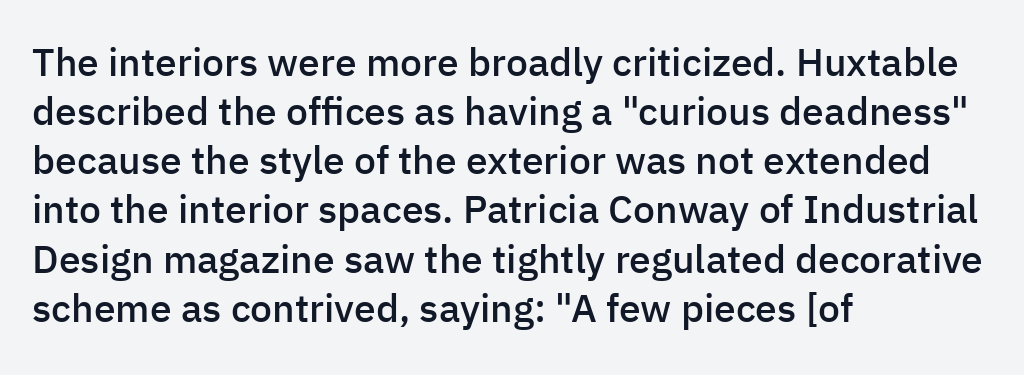
The image shows 39 px semibold sans-serif type, upright; set left-aligned, normal line spacing (1.26x), normal letter spacing, not underlined; low stroke contrast and a medium x-height.
